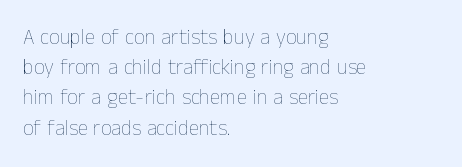
Q: Is the text bold? A: No.
Q: Is the text italic (slanted)? A: No, it is upright.
Q: Is the text underlined? A: No.
Q: How is the paragraph aligned? A: Left-aligned.
Q: Is the spacing between letters normal or unusually wide? A: Normal.
Q: Is the spacing between lines tight, normal or loose? A: Normal.
